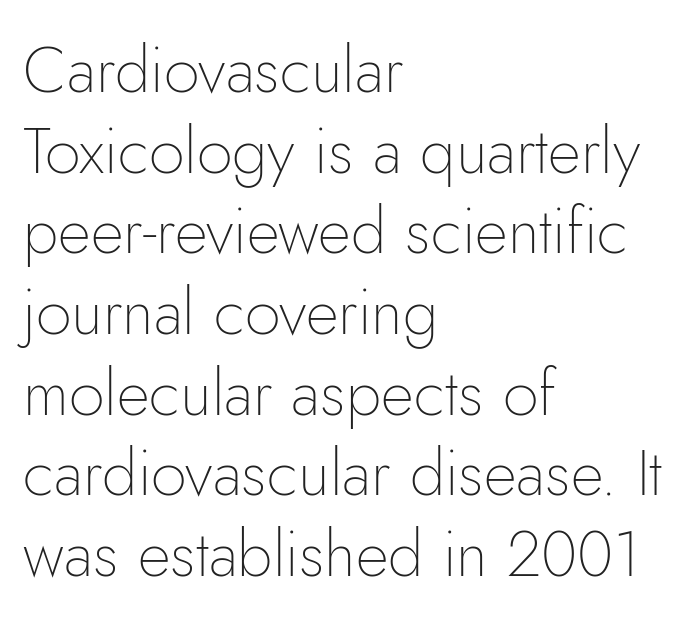
The image shows 64 px thin sans-serif type, upright; set left-aligned, normal line spacing (1.26x), normal letter spacing, not underlined; low stroke contrast and a small x-height.
